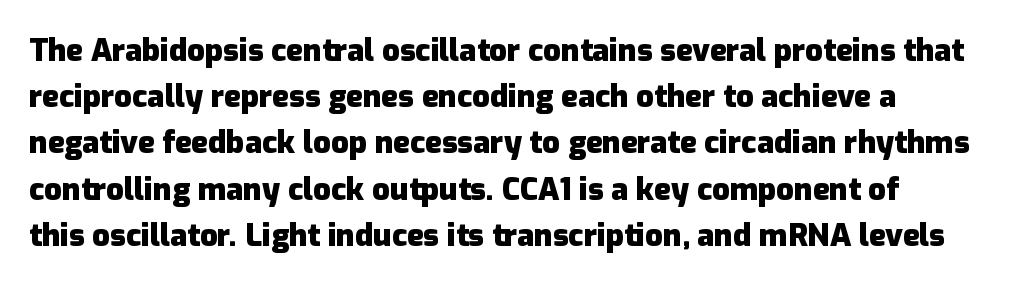
Q: Is the text bold? A: Yes.
Q: Is the text italic (slanted)? A: No, it is upright.
Q: Is the typeface a serif or a sans-serif typeface? A: Sans-serif.
Q: Is the text underlined? A: No.
Q: How is the paragraph aligned? A: Left-aligned.
Q: Is the spacing between letters normal or unusually wide? A: Normal.
Q: Is the spacing between lines tight, normal or loose? A: Normal.
Q: Width (condensed, normal, or wide)? A: Normal.
Q: Stroke contrast? A: Low.
Q: x-height? A: Medium.
Q: Monospaced? A: No.
